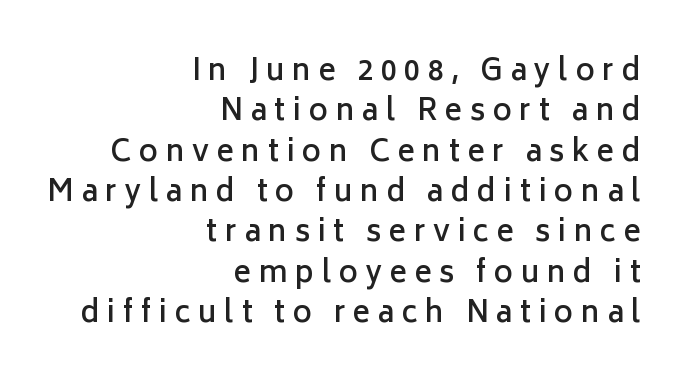
{"serif": "no", "italic": "no", "bold": "semi", "weight": "semibold", "width": "normal", "stroke_contrast": "low", "x_height": "medium", "monospaced": "no", "underline": "no", "align": "right", "line_spacing": "normal", "line_spacing_ratio": 1.39, "letter_spacing": "wide", "letter_spacing_em": 0.26, "glyph_px": 29}
